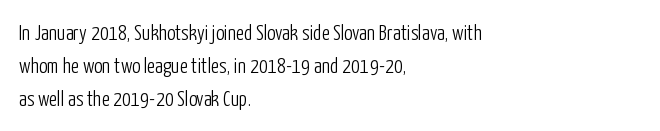
{"italic": "no", "bold": "no", "underline": "no", "align": "left", "line_spacing": "normal", "line_spacing_ratio": 1.58, "letter_spacing": "normal", "letter_spacing_em": 0.0, "glyph_px": 21}
